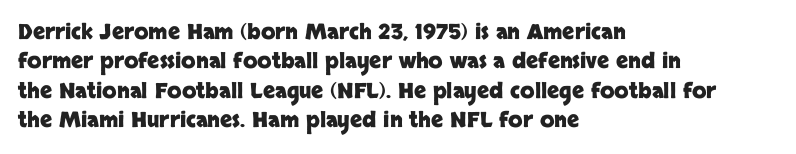
The image shows 21 px bold type, upright; set left-aligned, normal line spacing (1.4x), normal letter spacing, not underlined.
